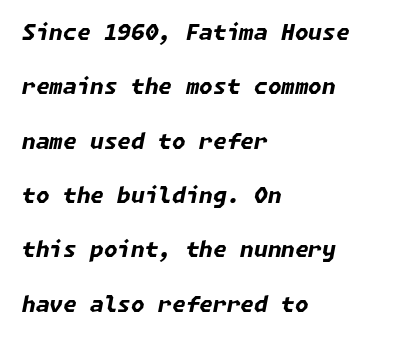
The image shows 22 px bold type, italic (leaning right); set left-aligned, loose line spacing (2.47x), normal letter spacing, not underlined.
